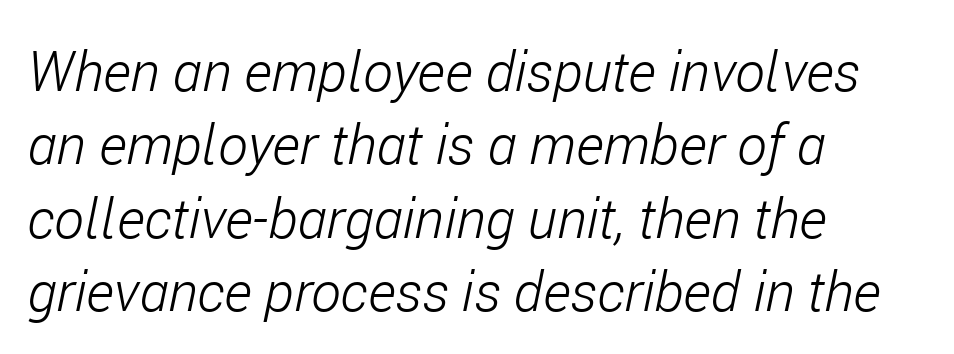
The image shows 56 px light, condensed type, italic (leaning right); set left-aligned, normal line spacing (1.31x), normal letter spacing, not underlined; low stroke contrast and a medium x-height.
